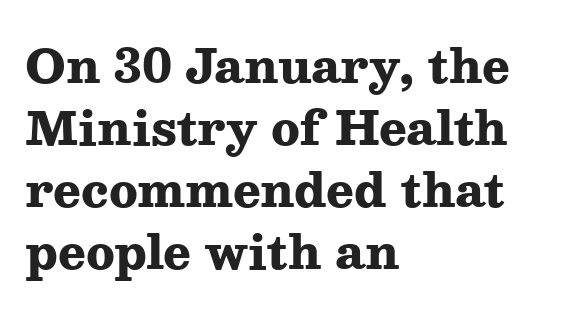
Q: Is the text bold? A: Yes.
Q: Is the text italic (slanted)? A: No, it is upright.
Q: Is the typeface a serif or a sans-serif typeface? A: Serif.
Q: Is the text underlined? A: No.
Q: How is the paragraph aligned? A: Left-aligned.
Q: Is the spacing between letters normal or unusually wide? A: Normal.
Q: Is the spacing between lines tight, normal or loose? A: Normal.
Q: Width (condensed, normal, or wide)? A: Wide.
Q: Stroke contrast? A: Medium.
Q: x-height? A: Medium.
Q: Monospaced? A: No.
